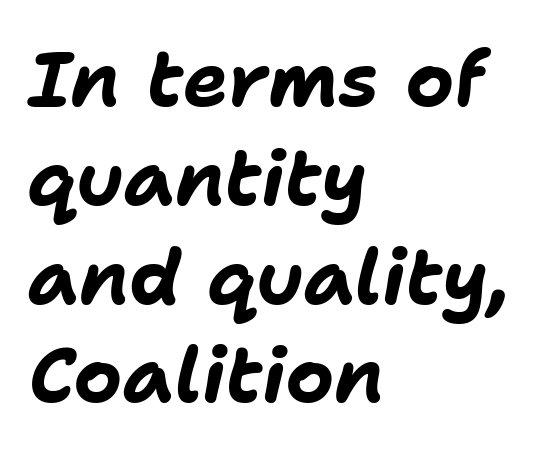
Q: Is the text bold? A: Yes.
Q: Is the text italic (slanted)? A: Yes, it leans right by about 11 degrees.
Q: Is the text underlined? A: No.
Q: How is the paragraph aligned? A: Left-aligned.
Q: Is the spacing between letters normal or unusually wide? A: Normal.
Q: Is the spacing between lines tight, normal or loose? A: Normal.
Q: Width (condensed, normal, or wide)? A: Normal.
Q: Stroke contrast? A: Low.
Q: x-height? A: Medium.
Q: Monospaced? A: No.
